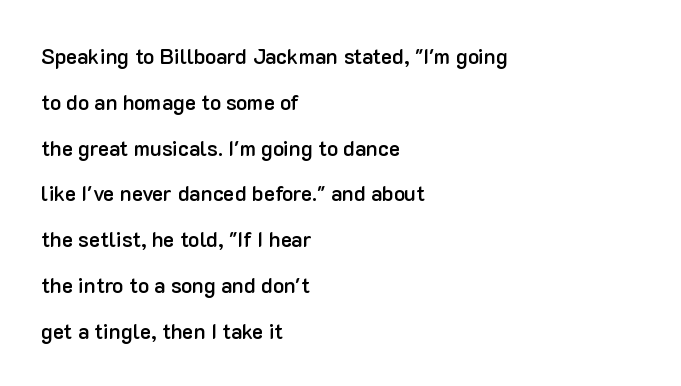
Q: Is the text bold? A: Semi-bold.
Q: Is the text italic (slanted)? A: No, it is upright.
Q: Is the text underlined? A: No.
Q: How is the paragraph aligned? A: Left-aligned.
Q: Is the spacing between letters normal or unusually wide? A: Normal.
Q: Is the spacing between lines tight, normal or loose? A: Loose.
